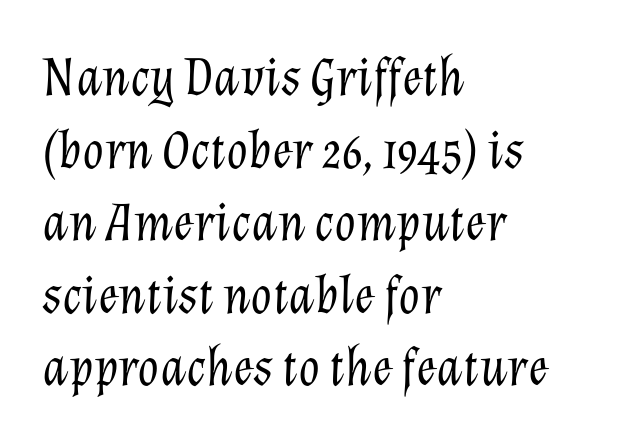
{"italic": "yes", "lean": "right", "slant_degrees": 12, "bold": "no", "weight": "light", "width": "normal", "stroke_contrast": "low", "x_height": "medium", "monospaced": "no", "underline": "no", "align": "left", "line_spacing": "normal", "line_spacing_ratio": 1.32, "letter_spacing": "normal", "letter_spacing_em": 0.0, "glyph_px": 55}
